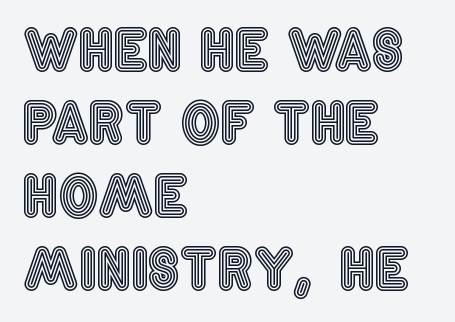
Here the designer chose a conventional face with non-uniform glyph widths. The rows are spaced the way most documents space them. This sample is left-justified, so line endings fall wherever the words run out. You could call the tracking neutral — neither tight nor loose. The letters stand upright; this is a roman face. Words float on clear page, feet unadorned.
